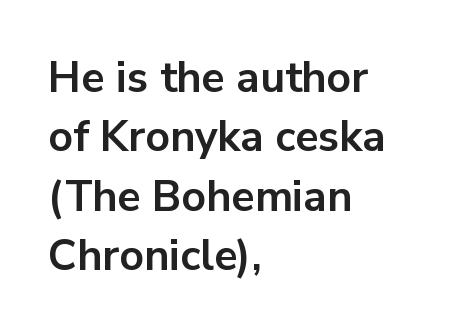
The image shows 43 px bold sans-serif type, upright; set left-aligned, normal line spacing (1.38x), normal letter spacing, not underlined; low stroke contrast and a medium x-height.
